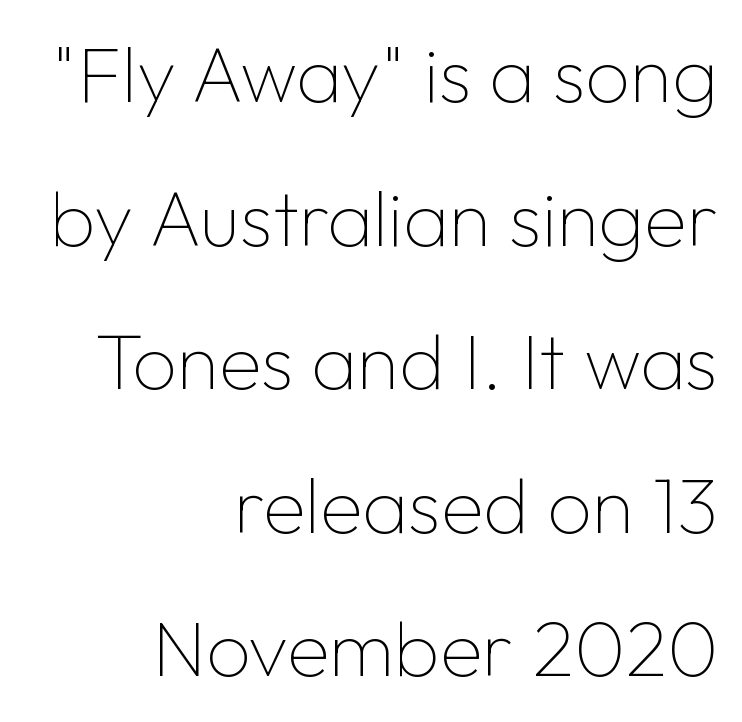
Q: Is the text bold? A: No.
Q: Is the text italic (slanted)? A: No, it is upright.
Q: Is the typeface a serif or a sans-serif typeface? A: Sans-serif.
Q: Is the text underlined? A: No.
Q: How is the paragraph aligned? A: Right-aligned.
Q: Is the spacing between letters normal or unusually wide? A: Normal.
Q: Width (condensed, normal, or wide)? A: Normal.
Q: Stroke contrast? A: Low.
Q: x-height? A: Medium.
Q: Monospaced? A: No.
